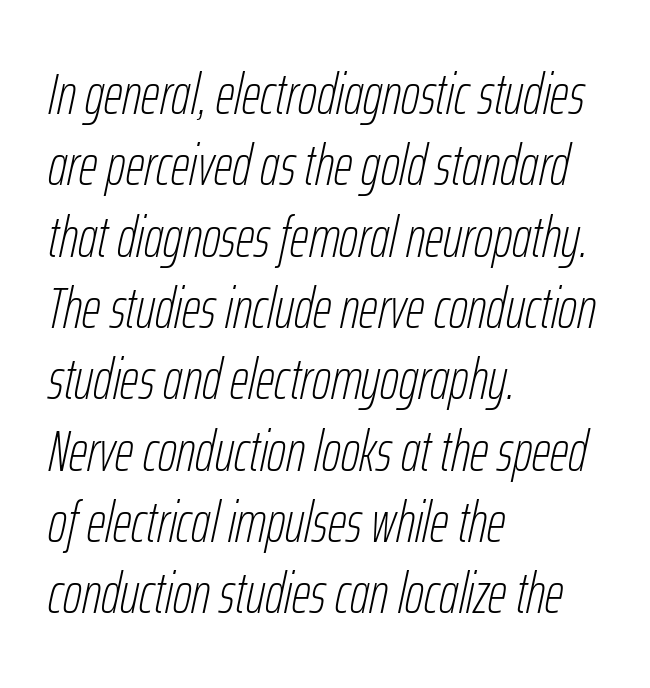
Q: Is the text bold? A: No.
Q: Is the text italic (slanted)? A: Yes, it leans right by about 12 degrees.
Q: Is the text underlined? A: No.
Q: How is the paragraph aligned? A: Left-aligned.
Q: Is the spacing between letters normal or unusually wide? A: Normal.
Q: Width (condensed, normal, or wide)? A: Condensed.
Q: Stroke contrast? A: Low.
Q: x-height? A: Medium.
Q: Monospaced? A: No.
